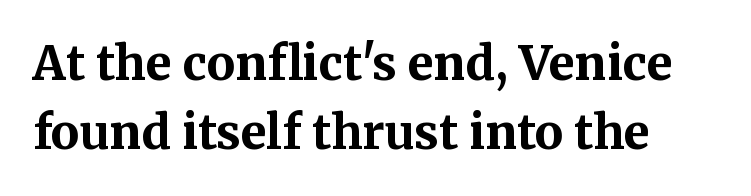
The image shows 47 px bold serif type, upright; set normal line spacing (1.47x), normal letter spacing, not underlined; medium stroke contrast and a medium x-height.
